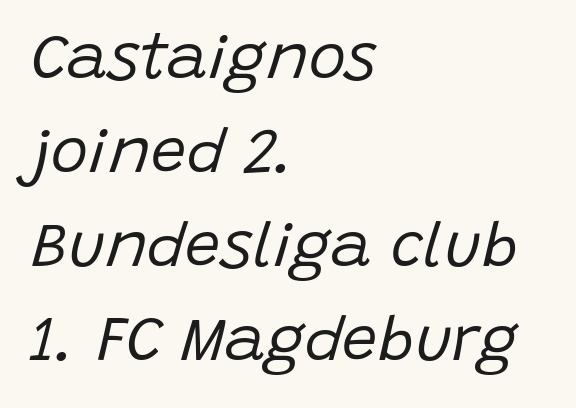
Q: Is the text bold? A: No.
Q: Is the text italic (slanted)? A: Yes, it leans right by about 15 degrees.
Q: Is the text underlined? A: No.
Q: How is the paragraph aligned? A: Left-aligned.
Q: Is the spacing between letters normal or unusually wide? A: Normal.
Q: Is the spacing between lines tight, normal or loose? A: Normal.
Q: Width (condensed, normal, or wide)? A: Normal.
Q: Stroke contrast? A: Low.
Q: x-height? A: Large.
Q: Monospaced? A: No.
